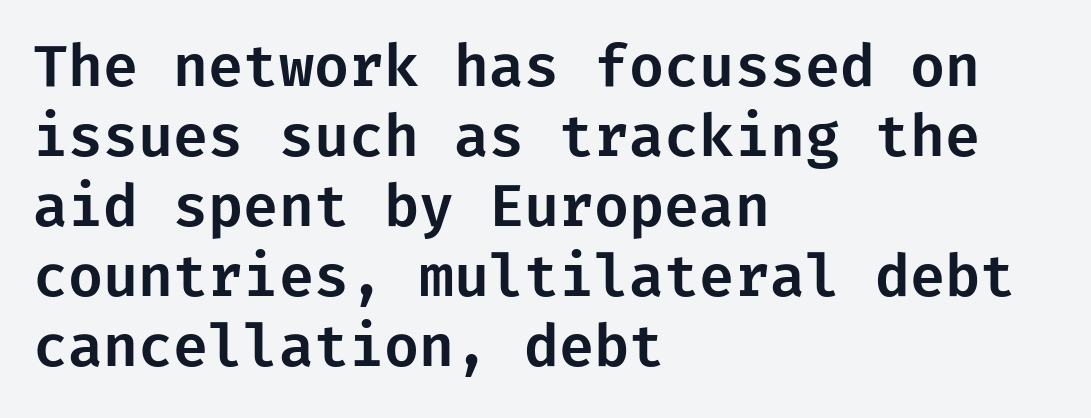
Q: Is the text italic (slanted)? A: No, it is upright.
Q: Is the typeface a serif or a sans-serif typeface? A: Sans-serif.
Q: Is the text underlined? A: No.
Q: How is the paragraph aligned? A: Left-aligned.
Q: Is the spacing between letters normal or unusually wide? A: Normal.
Q: Width (condensed, normal, or wide)? A: Normal.
Q: Stroke contrast? A: Low.
Q: x-height? A: Medium.
